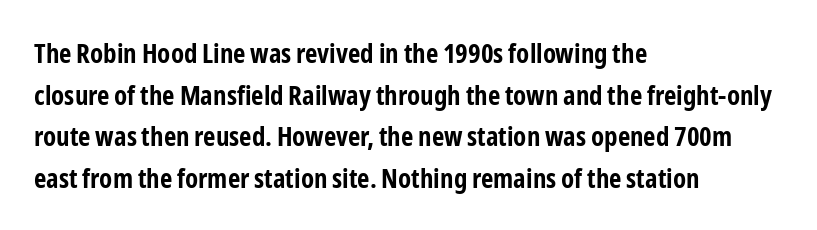
{"italic": "no", "bold": "yes", "underline": "no", "align": "left", "line_spacing": "normal", "line_spacing_ratio": 1.54, "letter_spacing": "normal", "letter_spacing_em": 0.0, "glyph_px": 27}
